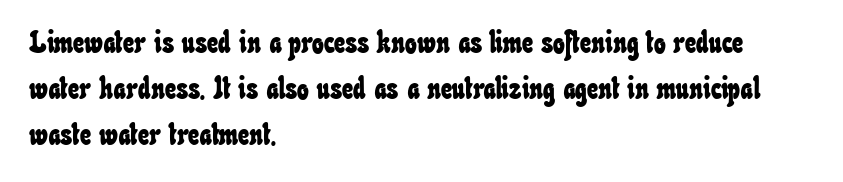
Q: Is the text underlined? A: No.
Q: How is the paragraph aligned? A: Left-aligned.
Q: Is the spacing between letters normal or unusually wide? A: Normal.
Q: Is the spacing between lines tight, normal or loose? A: Normal.
Q: Width (condensed, normal, or wide)? A: Condensed.
Q: Stroke contrast? A: Low.
Q: x-height? A: Small.
Q: Monospaced? A: No.
